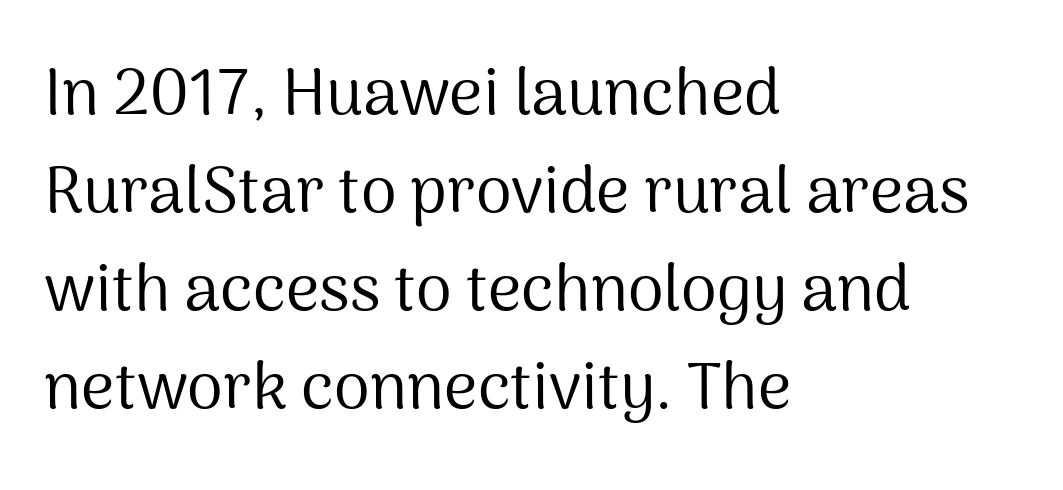
Q: Is the text bold? A: No.
Q: Is the text italic (slanted)? A: No, it is upright.
Q: Is the typeface a serif or a sans-serif typeface? A: Sans-serif.
Q: Is the text underlined? A: No.
Q: How is the paragraph aligned? A: Left-aligned.
Q: Is the spacing between letters normal or unusually wide? A: Normal.
Q: Is the spacing between lines tight, normal or loose? A: Normal.
Q: Width (condensed, normal, or wide)? A: Normal.
Q: Stroke contrast? A: Medium.
Q: x-height? A: Medium.
Q: Monospaced? A: No.
